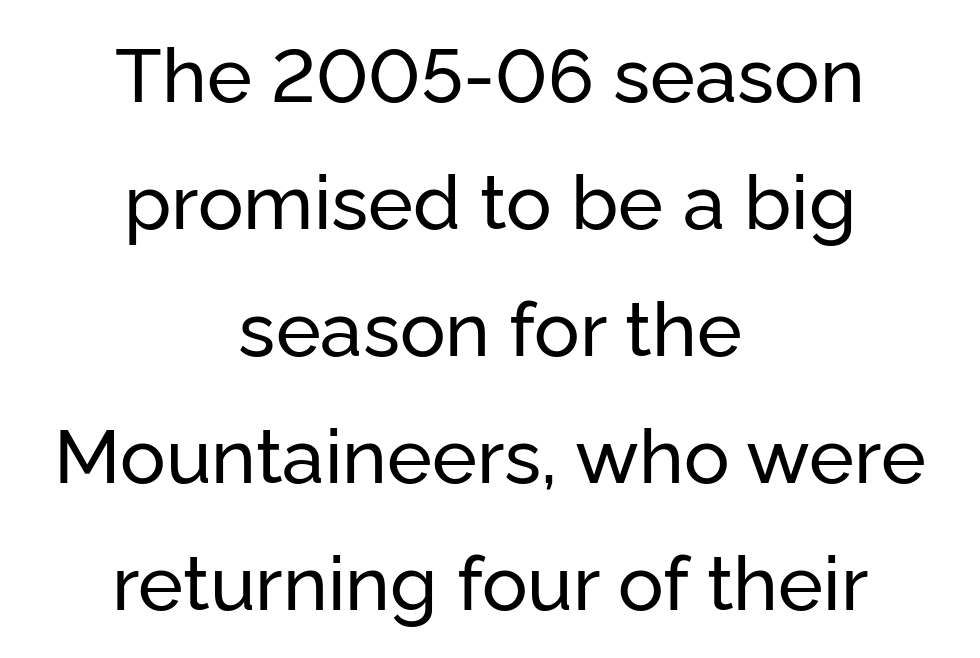
How are the letters spaced? Ordinarily, with no added tracking. The specimen reads as upright at a glance. Where is the straight margin? There isn't one; the lines are centered. Here the designer chose a conventional face with non-uniform glyph widths.
